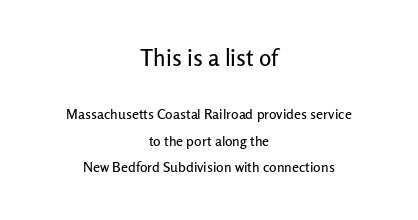
The image shows 23 px text type, upright; set centered, loose line spacing (1.9x), normal letter spacing, not underlined; the first (top) block is 1.64x larger.
